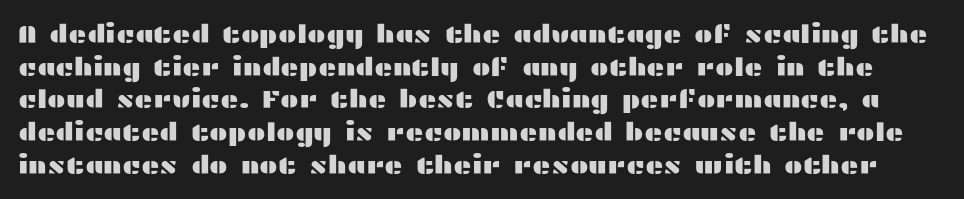
The image shows 25 px text type, upright; set normal line spacing (1.31x), normal letter spacing, not underlined.
